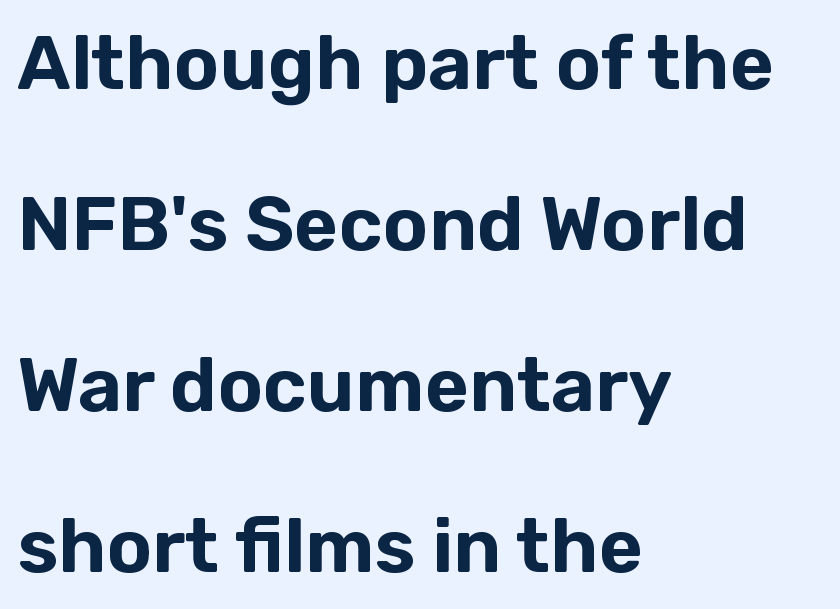
{"serif": "no", "italic": "no", "width": "normal", "stroke_contrast": "low", "x_height": "medium", "monospaced": "no", "underline": "no", "align": "left", "line_spacing": "loose", "line_spacing_ratio": 2.12, "letter_spacing": "normal", "letter_spacing_em": 0.0, "glyph_px": 76}
